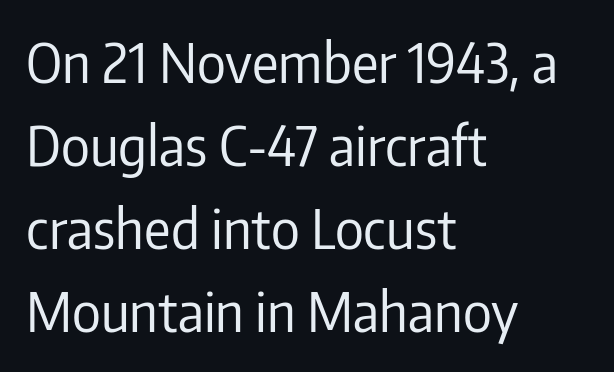
{"serif": "no", "italic": "no", "bold": "no", "weight": "regular", "width": "condensed", "stroke_contrast": "low", "x_height": "medium", "monospaced": "no", "underline": "no", "align": "left", "line_spacing": "normal", "line_spacing_ratio": 1.51, "letter_spacing": "normal", "letter_spacing_em": 0.0, "glyph_px": 55}
